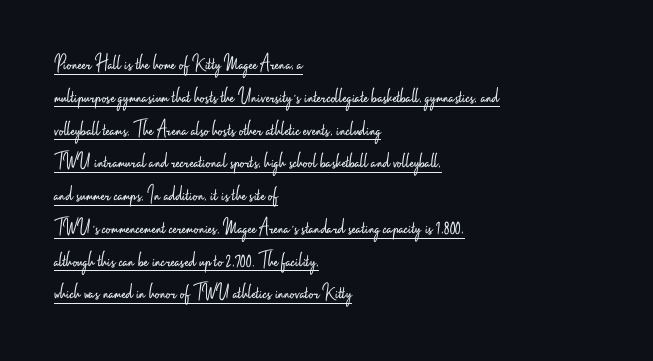
The image shows 22 px text type; set left-aligned, normal line spacing (1.49x), normal letter spacing, underlined.
